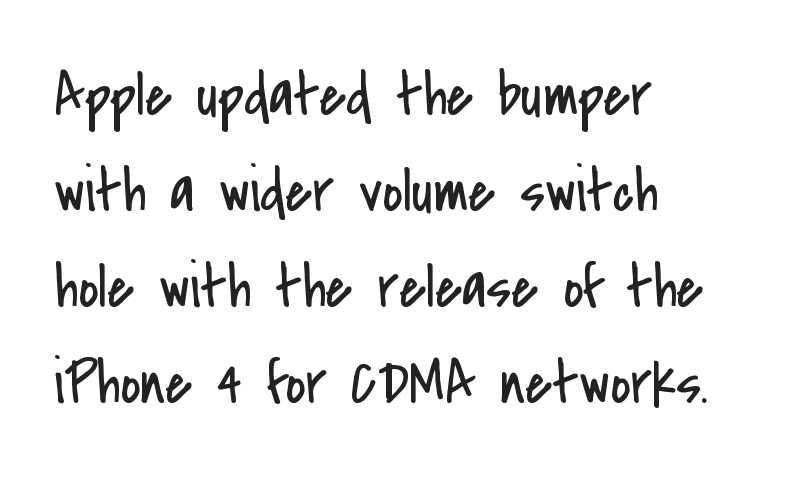
The passage shown is typed in a proportional face where columns would drift. Here the glyphs are tracked normally, forming tight word shapes. The paragraph shown leans on its left margin. To sum up the face: it is a sans, with no serifs. The gap between lines stays unmarked. Is the type heavy? It reads as light-to-regular instead.
